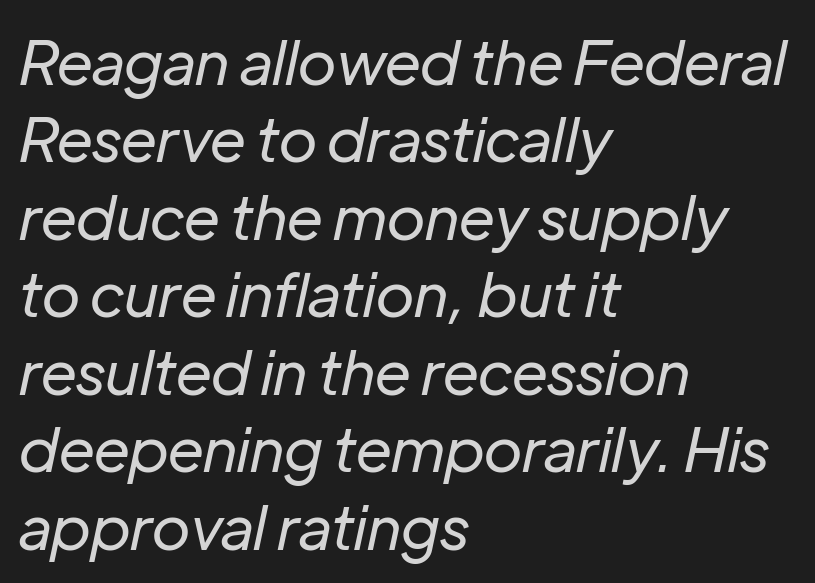
The image shows 61 px regular-weight type, italic (leaning right); set left-aligned, normal line spacing (1.27x), normal letter spacing, not underlined; low stroke contrast and a medium x-height.
